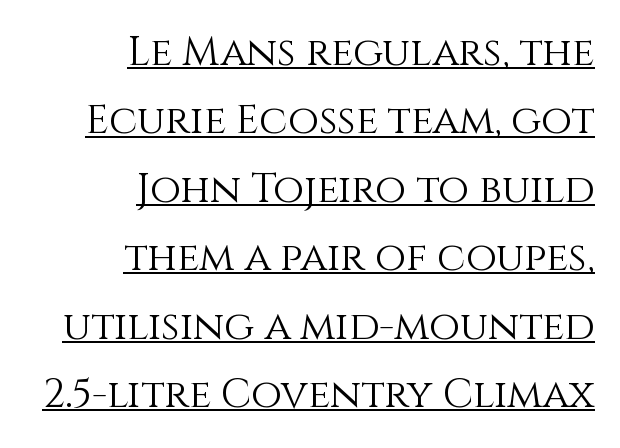
Q: Is the text bold? A: No.
Q: Is the text italic (slanted)? A: No, it is upright.
Q: Is the text underlined? A: Yes.
Q: How is the paragraph aligned? A: Right-aligned.
Q: Is the spacing between letters normal or unusually wide? A: Normal.
Q: Width (condensed, normal, or wide)? A: Normal.
Q: x-height? A: Large.
Q: Monospaced? A: No.
